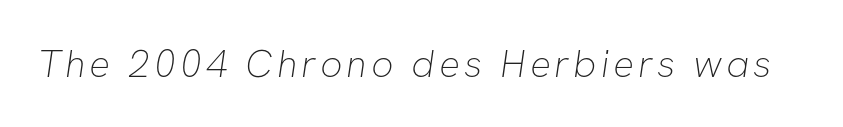
The image shows 39 px thin sans-serif type; set not underlined; low stroke contrast and a medium x-height.
